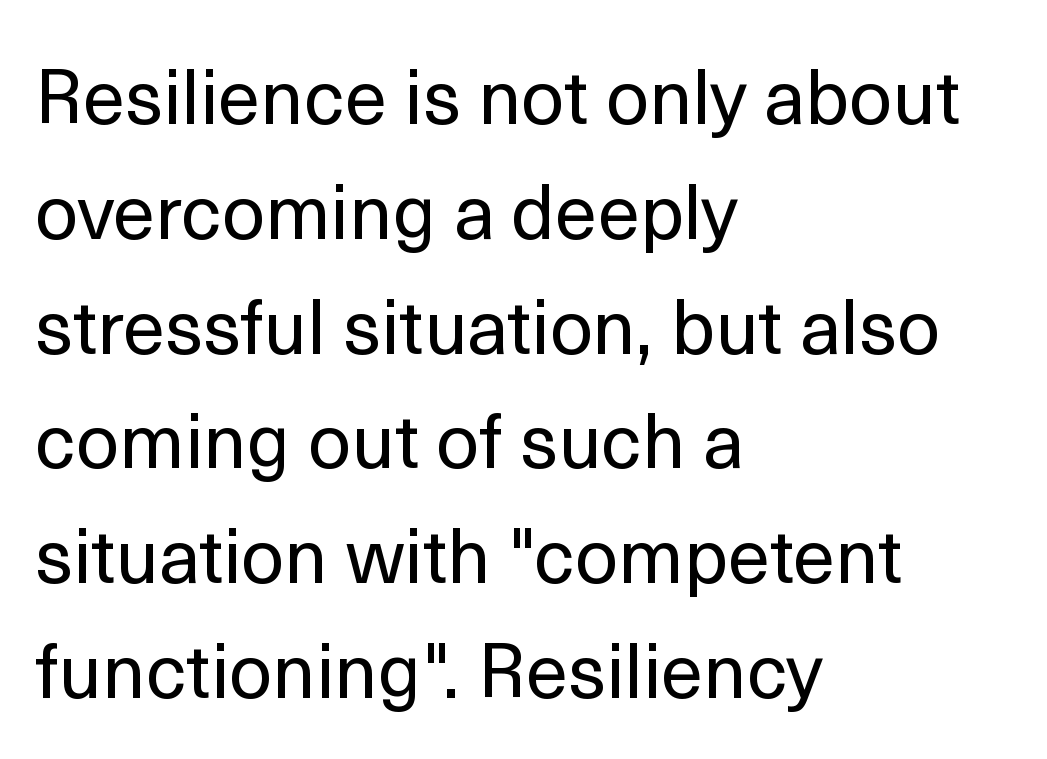
Is the letter spacing exaggerated? No — it looks like the ordinary default. No chunkiness to these letters — they're not bold. Check the space under the baseline: it is left empty. If you drew a ruler down the left edge, every line would touch it. Normally led — the rows are evenly, conventionally spaced. Observe the absence of serifs on each vertical stroke in this sample.
